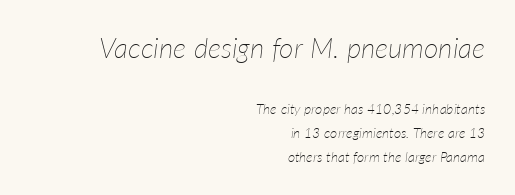
Q: Is the text bold? A: No.
Q: Is the text italic (slanted)? A: Yes, it leans right by about 7 degrees.
Q: Is the text underlined? A: No.
Q: How is the paragraph aligned? A: Right-aligned.
Q: Is the spacing between letters normal or unusually wide? A: Normal.
Q: Is the spacing between lines tight, normal or loose? A: Normal.
Q: Which block of text is set in a larger size, the first (top) or the second (bottom)? A: The first (top) one.
Q: Width (condensed, normal, or wide)? A: Normal.
Q: Stroke contrast? A: Low.
Q: x-height? A: Medium.
Q: Monospaced? A: No.
